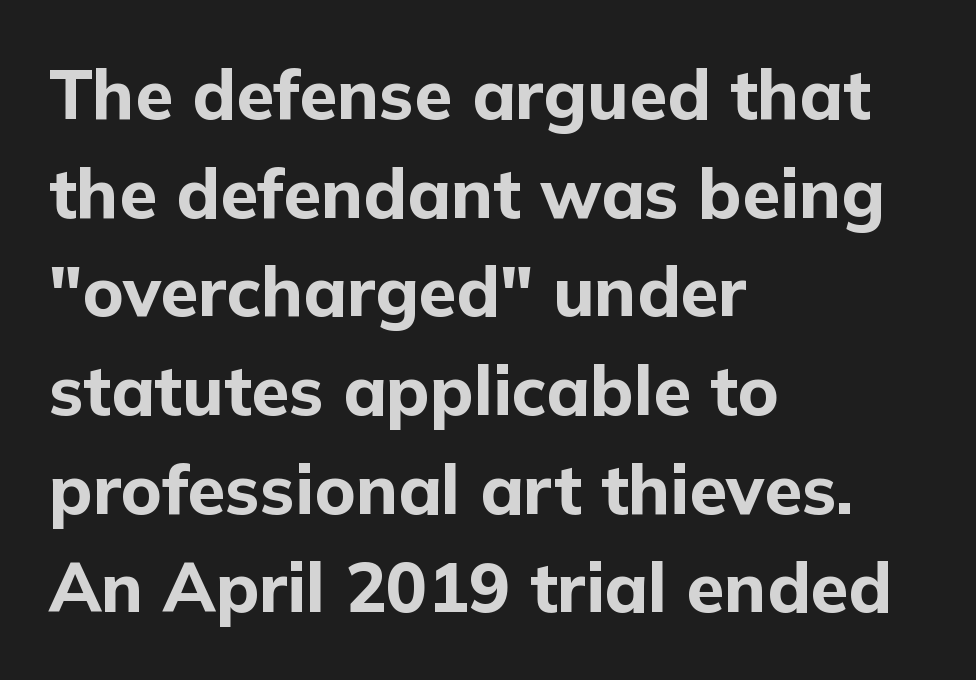
The image shows 69 px bold sans-serif type, upright; set left-aligned, normal line spacing (1.43x), normal letter spacing, not underlined; low stroke contrast and a medium x-height.
